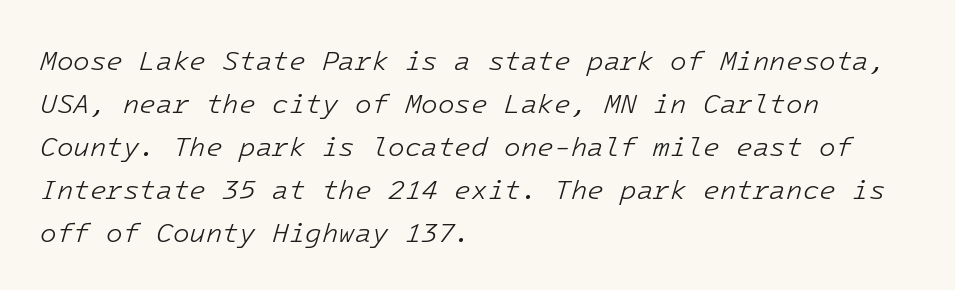
Glance below the letters and you will spot only blank space. Counters stay open thanks to moderate or lighter strokes. Slant detected: the letters are inclined. The passage is arranged the way most books set body copy — flush left.
